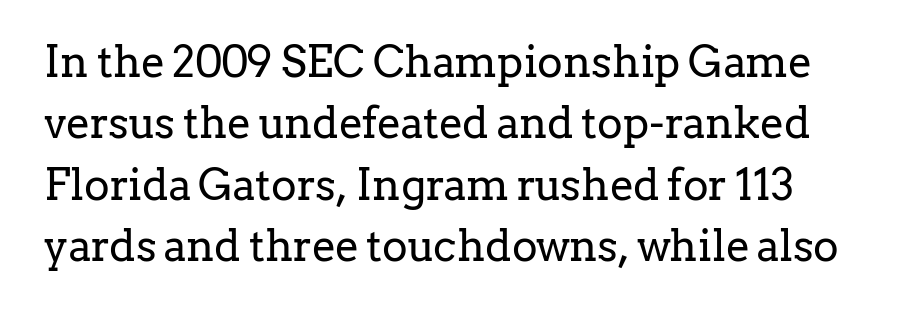
Q: Is the text bold? A: No.
Q: Is the text italic (slanted)? A: No, it is upright.
Q: Is the typeface a serif or a sans-serif typeface? A: Serif.
Q: Is the text underlined? A: No.
Q: Is the spacing between letters normal or unusually wide? A: Normal.
Q: Is the spacing between lines tight, normal or loose? A: Normal.
Q: Width (condensed, normal, or wide)? A: Normal.
Q: Stroke contrast? A: Low.
Q: x-height? A: Medium.
Q: Monospaced? A: No.
